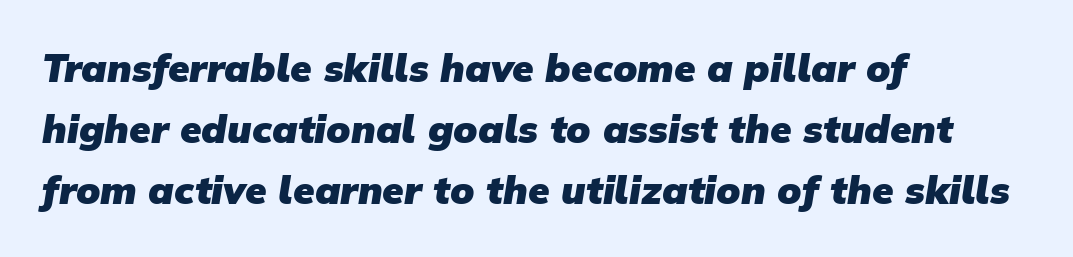
{"serif": "no", "bold": "yes", "weight": "heavy", "width": "normal", "stroke_contrast": "low", "x_height": "medium", "monospaced": "no", "underline": "no", "align": "left", "line_spacing": "normal", "line_spacing_ratio": 1.57, "letter_spacing": "normal", "letter_spacing_em": 0.0, "glyph_px": 39}
